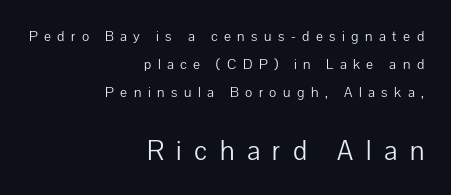
The image shows 27 px text type, upright; set right-aligned, loose line spacing (2.0x), unusually wide letter spacing (+0.46 em), not underlined; the second (bottom) block is 1.93x larger.
